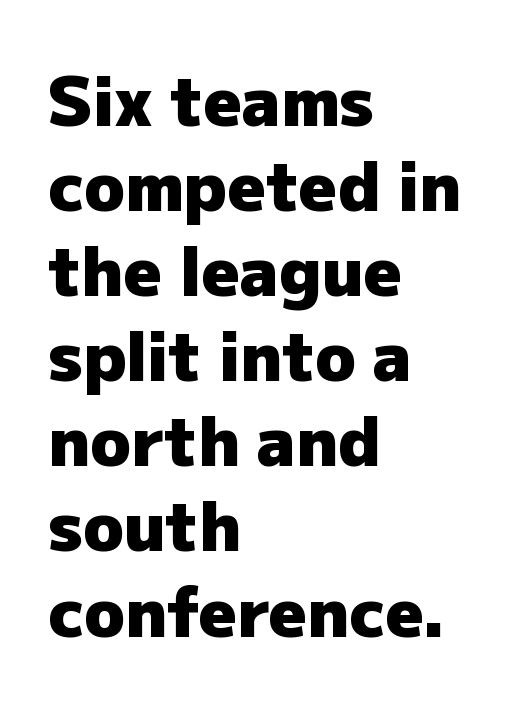
The image shows 67 px heavy sans-serif type, upright; set left-aligned, normal line spacing (1.27x), normal letter spacing, not underlined; low stroke contrast and a medium x-height.
